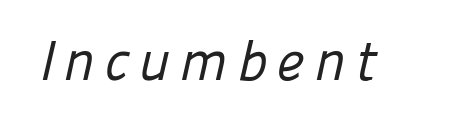
Q: Is the text bold? A: No.
Q: Is the typeface a serif or a sans-serif typeface? A: Sans-serif.
Q: Is the text underlined? A: No.
Q: Width (condensed, normal, or wide)? A: Normal.
Q: Stroke contrast? A: Low.
Q: x-height? A: Medium.
Q: Monospaced? A: No.
